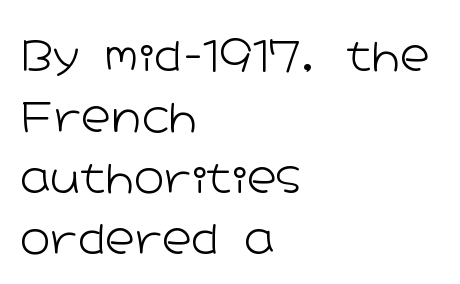
Q: Is the text bold? A: No.
Q: Is the text italic (slanted)? A: No, it is upright.
Q: Is the typeface a serif or a sans-serif typeface? A: Sans-serif.
Q: Is the text underlined? A: No.
Q: How is the paragraph aligned? A: Left-aligned.
Q: Is the spacing between letters normal or unusually wide? A: Normal.
Q: Is the spacing between lines tight, normal or loose? A: Normal.
Q: Width (condensed, normal, or wide)? A: Wide.
Q: Stroke contrast? A: Low.
Q: x-height? A: Medium.
Q: Monospaced? A: No.
